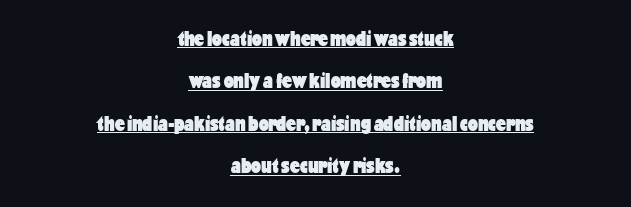
{"italic": "no", "bold": "yes", "underline": "yes", "align": "center", "line_spacing": "loose", "line_spacing_ratio": 1.93, "letter_spacing": "normal", "letter_spacing_em": 0.0, "glyph_px": 22}
